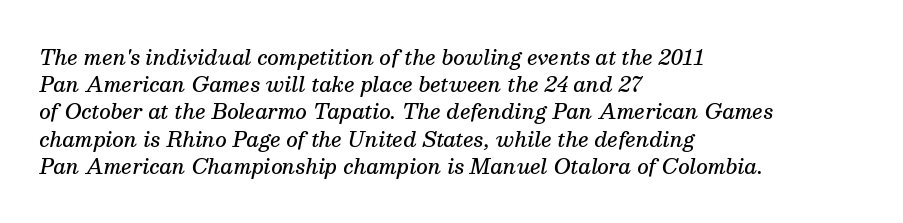
The image shows 20 px text type, italic (leaning right); set left-aligned, normal line spacing (1.36x), normal letter spacing, not underlined.
